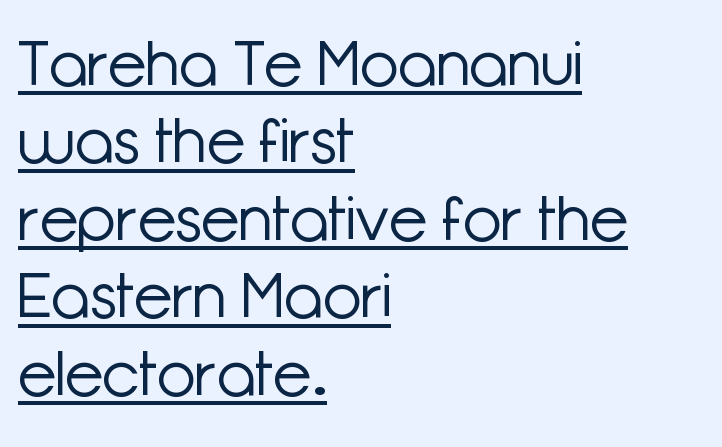
Q: Is the text bold? A: No.
Q: Is the text italic (slanted)? A: No, it is upright.
Q: Is the typeface a serif or a sans-serif typeface? A: Sans-serif.
Q: Is the text underlined? A: Yes.
Q: How is the paragraph aligned? A: Left-aligned.
Q: Is the spacing between letters normal or unusually wide? A: Normal.
Q: Width (condensed, normal, or wide)? A: Normal.
Q: Stroke contrast? A: Low.
Q: x-height? A: Medium.
Q: Monospaced? A: No.
